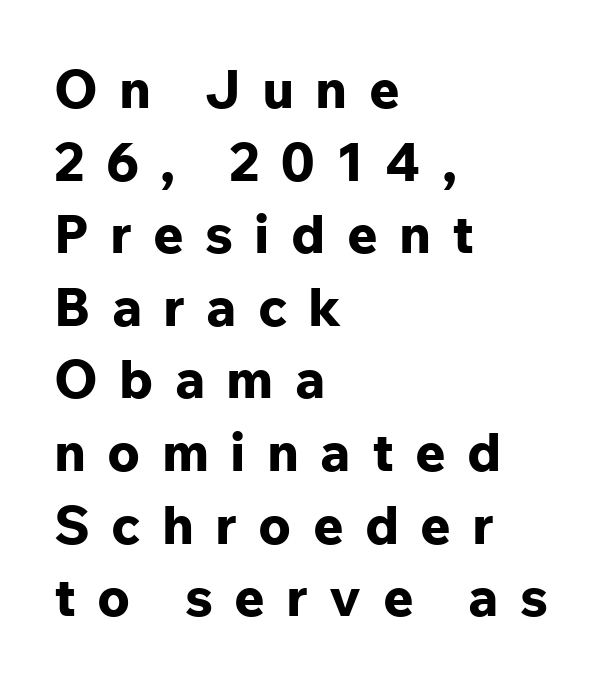
Q: Is the text bold? A: Yes.
Q: Is the text italic (slanted)? A: No, it is upright.
Q: Is the typeface a serif or a sans-serif typeface? A: Sans-serif.
Q: Is the text underlined? A: No.
Q: How is the paragraph aligned? A: Left-aligned.
Q: Is the spacing between letters normal or unusually wide? A: Unusually wide.
Q: Is the spacing between lines tight, normal or loose? A: Normal.
Q: Width (condensed, normal, or wide)? A: Normal.
Q: Stroke contrast? A: Low.
Q: x-height? A: Medium.
Q: Monospaced? A: No.
